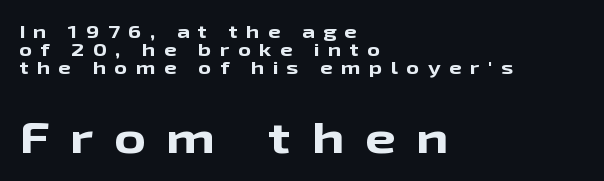
Heavy-handed strokes throughout: this text is bold. A student would notice the bottom passage is typeset larger than what precedes it. The typeface chosen for these lines omits serifs. Line spacing here is tight.
